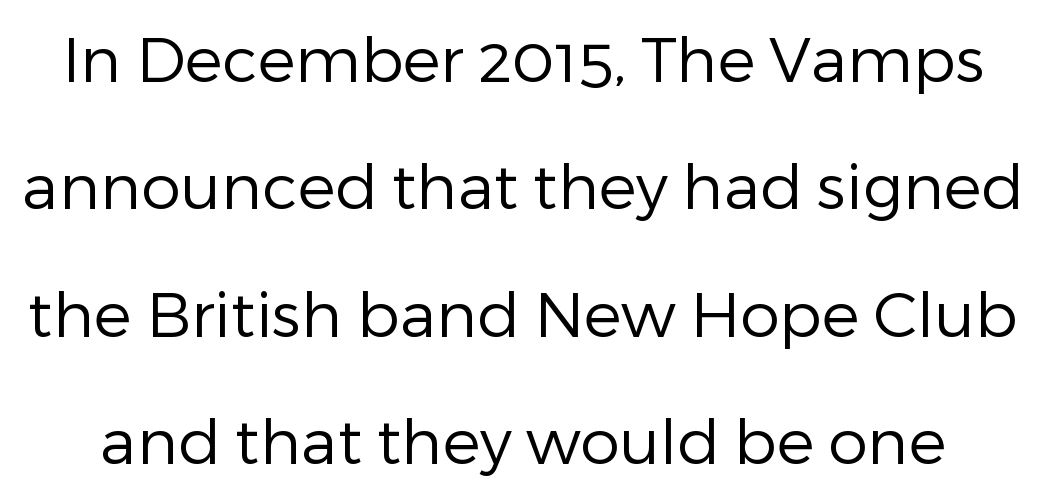
The image shows 63 px regular-weight sans-serif type, upright; set loose line spacing (2.02x), normal letter spacing, not underlined; low stroke contrast and a medium x-height.
